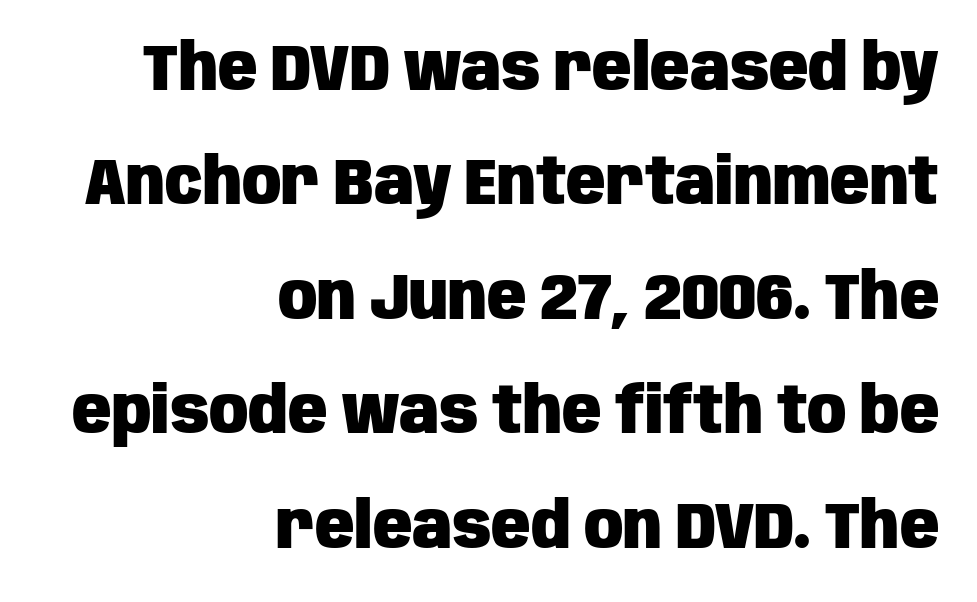
Q: Is the text bold? A: Yes.
Q: Is the text italic (slanted)? A: No, it is upright.
Q: Is the typeface a serif or a sans-serif typeface? A: Sans-serif.
Q: Is the text underlined? A: No.
Q: How is the paragraph aligned? A: Right-aligned.
Q: Is the spacing between letters normal or unusually wide? A: Normal.
Q: Width (condensed, normal, or wide)? A: Condensed.
Q: Stroke contrast? A: Low.
Q: x-height? A: Large.
Q: Monospaced? A: No.
